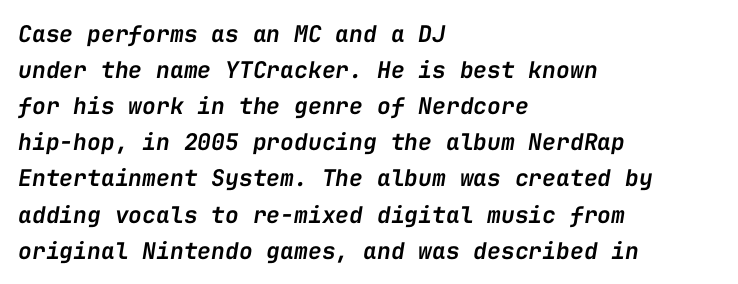
Students, observe: this is what conventionally led text looks like. This is the in-between weight designers call semibold or demi. It's the slanting kind of type. This rendering features lettering with no underline. Does extra space separate the letters? No, they use regular spacing. Line starts are locked; line ends wander.
